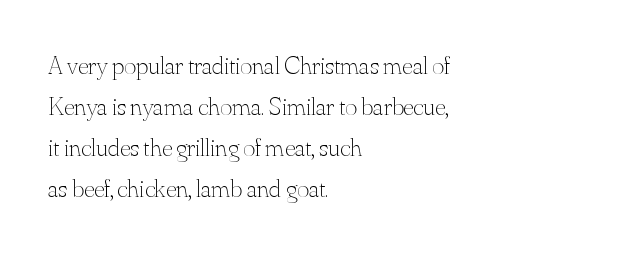
The words here are not underlined. Unbolded letterforms with no extra heft. Quick note: interline space is typical. These lines stack with their left ends in a neat column. Ordinary non-slanted type is in use. Here the glyphs are tracked normally, forming tight word shapes.
